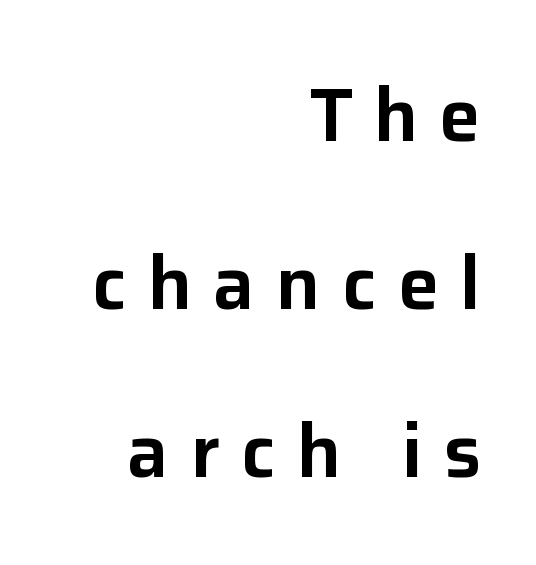
The image shows 75 px sans-serif type, upright; set right-aligned, loose line spacing (2.24x), unusually wide letter spacing (+0.28 em), not underlined; low stroke contrast and a medium x-height.
